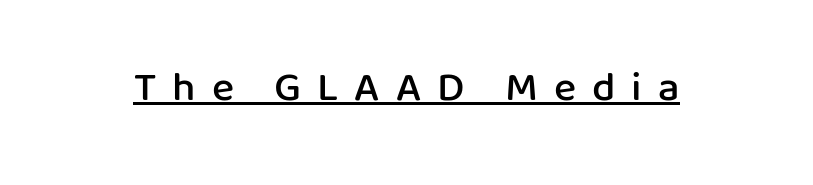
The image shows 42 px semibold sans-serif type, upright; set unusually wide letter spacing (+0.38 em), underlined; low stroke contrast and a medium x-height.
